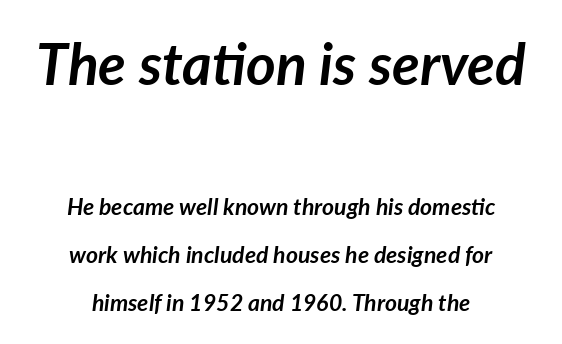
Q: Is the text bold? A: Yes.
Q: Is the text italic (slanted)? A: Yes, it leans right by about 7 degrees.
Q: Is the text underlined? A: No.
Q: How is the paragraph aligned? A: Centered.
Q: Is the spacing between letters normal or unusually wide? A: Normal.
Q: Is the spacing between lines tight, normal or loose? A: Loose.
Q: Which block of text is set in a larger size, the first (top) or the second (bottom)? A: The first (top) one.
Q: Width (condensed, normal, or wide)? A: Normal.
Q: Stroke contrast? A: Low.
Q: x-height? A: Medium.
Q: Monospaced? A: No.
